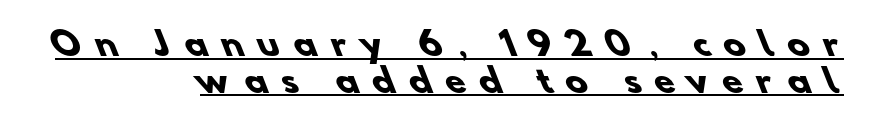
Q: Is the text bold? A: Yes.
Q: Is the typeface a serif or a sans-serif typeface? A: Sans-serif.
Q: Is the text underlined? A: Yes.
Q: How is the paragraph aligned? A: Right-aligned.
Q: Is the spacing between letters normal or unusually wide? A: Unusually wide.
Q: Is the spacing between lines tight, normal or loose? A: Tight.
Q: Width (condensed, normal, or wide)? A: Normal.
Q: Stroke contrast? A: Low.
Q: x-height? A: Small.
Q: Monospaced? A: No.
